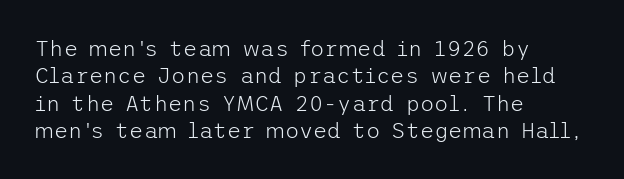
The image shows 22 px text type, upright; set left-aligned, normal line spacing (1.25x), normal letter spacing, not underlined.
